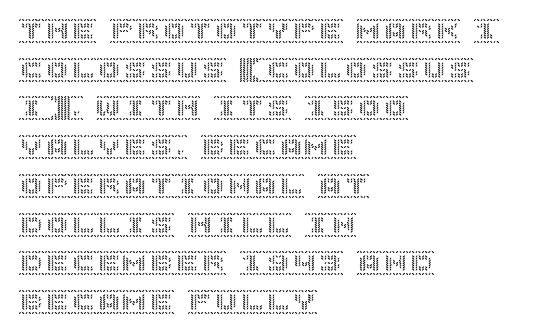
The image shows 26 px text type, upright; set left-aligned, normal line spacing (1.49x), normal letter spacing, not underlined.
